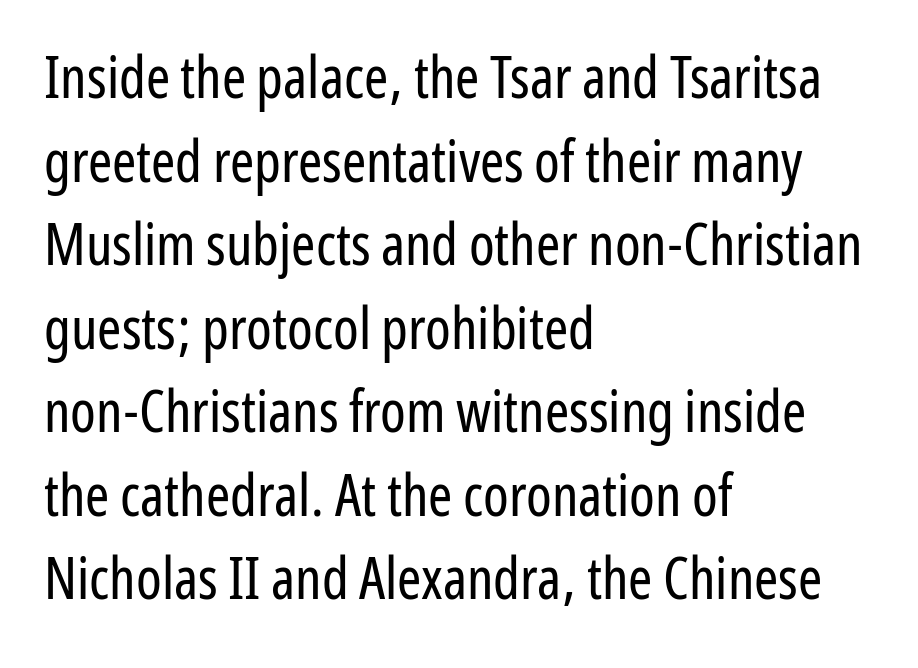
{"serif": "no", "italic": "no", "bold": "no", "weight": "regular", "width": "condensed", "stroke_contrast": "low", "x_height": "medium", "monospaced": "no", "underline": "no", "align": "left", "line_spacing": "normal", "line_spacing_ratio": 1.44, "letter_spacing": "normal", "letter_spacing_em": 0.0, "glyph_px": 58}
